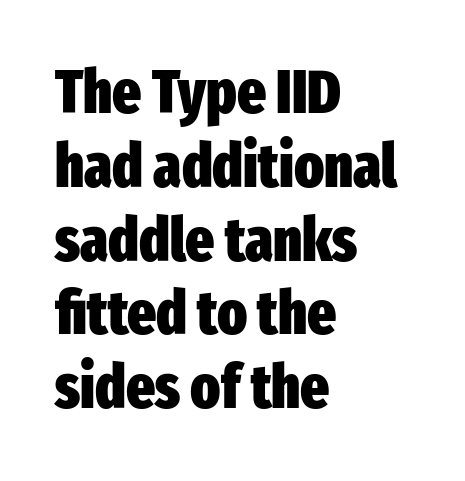
As a designer I'd log this as weight 700, bold. Style check: upright. Looks like regular typesetting: each glyph gets only the width it needs. Note: no serifs on the glyphs.
